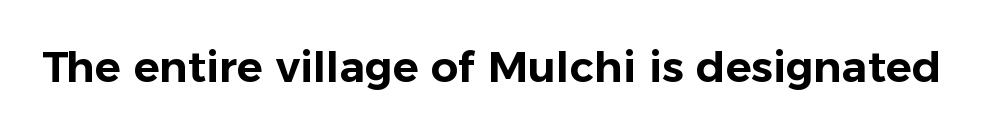
Plain, unruled lines of type. The font's upright variant was chosen for this text. I'd call this a sans setting — the letters go barefoot. Varying glyph widths throughout — classic text-font behaviour. How are the letters spaced? Ordinarily, with no added tracking.
